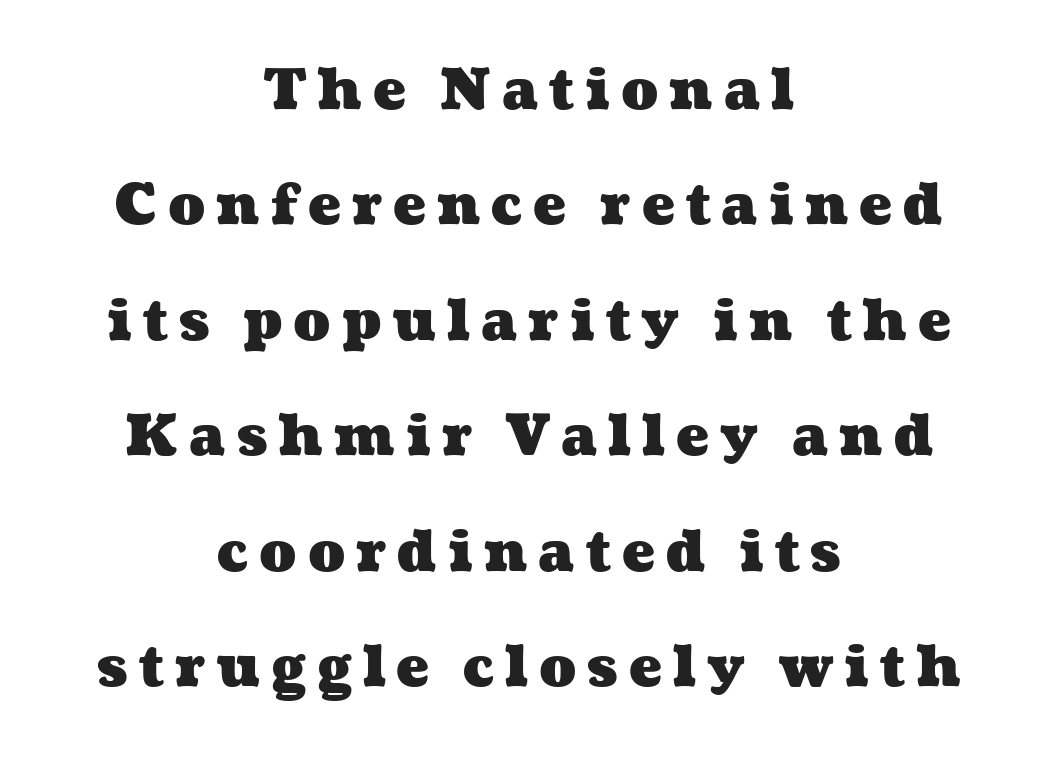
Q: Is the text bold? A: Yes.
Q: Is the text underlined? A: No.
Q: How is the paragraph aligned? A: Centered.
Q: Is the spacing between letters normal or unusually wide? A: Unusually wide.
Q: Is the spacing between lines tight, normal or loose? A: Loose.
Q: Width (condensed, normal, or wide)? A: Wide.
Q: Stroke contrast? A: Medium.
Q: x-height? A: Medium.
Q: Monospaced? A: No.
